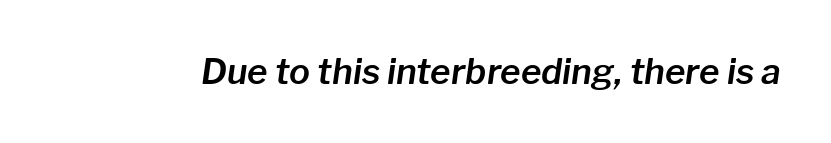
Q: Is the text italic (slanted)? A: Yes, it leans right by about 8 degrees.
Q: Is the text underlined? A: No.
Q: Is the spacing between letters normal or unusually wide? A: Normal.
Q: Width (condensed, normal, or wide)? A: Normal.
Q: Stroke contrast? A: Low.
Q: x-height? A: Medium.
Q: Monospaced? A: No.
